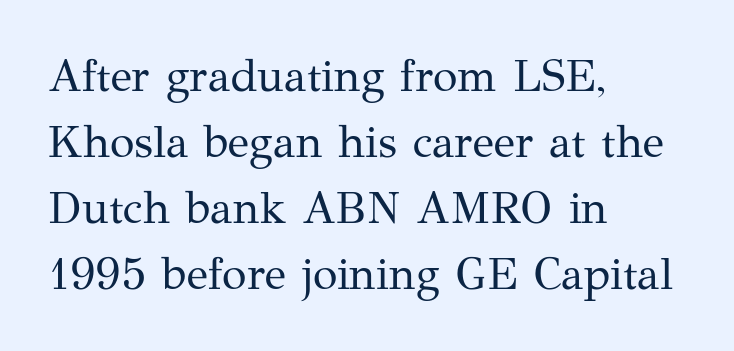
The image shows 45 px regular-weight serif type, upright; set left-aligned, normal line spacing (1.47x), normal letter spacing, not underlined; medium stroke contrast and a medium x-height.
